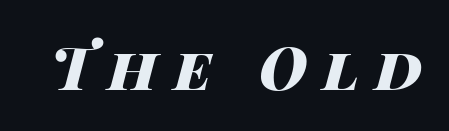
The image shows 59 px heavy, wide type, italic (leaning right); set unusually wide letter spacing (+0.27 em), not underlined; high stroke contrast and a large x-height.
